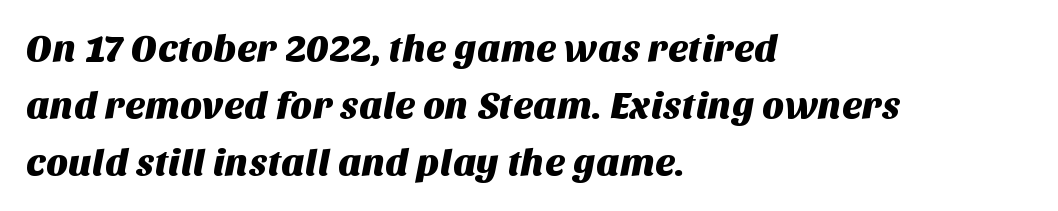
{"serif": "no", "width": "normal", "stroke_contrast": "medium", "x_height": "large", "monospaced": "no", "underline": "no", "align": "left", "line_spacing": "normal", "line_spacing_ratio": 1.5, "letter_spacing": "normal", "letter_spacing_em": 0.0, "glyph_px": 38}
